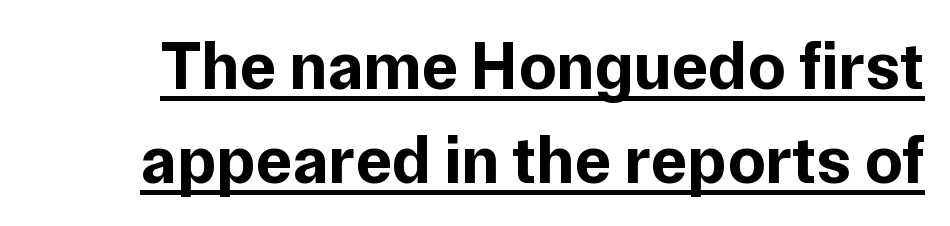
The image shows 68 px bold sans-serif type, upright; set normal line spacing (1.38x), normal letter spacing, underlined; low stroke contrast and a medium x-height.
